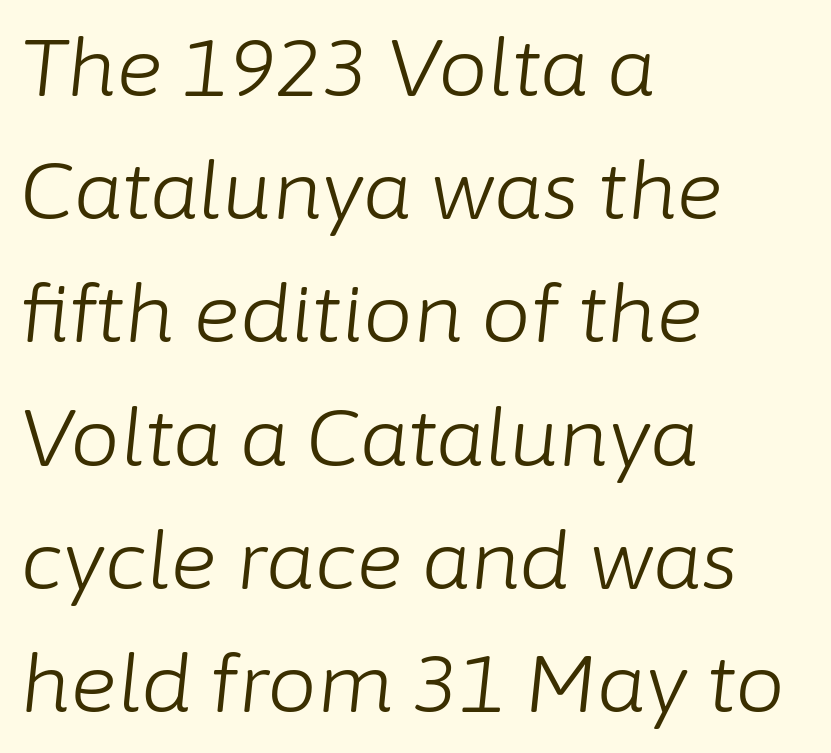
{"italic": "yes", "lean": "right", "slant_degrees": 6, "bold": "no", "weight": "light", "width": "normal", "stroke_contrast": "low", "x_height": "medium", "monospaced": "no", "underline": "no", "align": "left", "line_spacing": "normal", "line_spacing_ratio": 1.56, "letter_spacing": "normal", "letter_spacing_em": 0.0, "glyph_px": 79}
